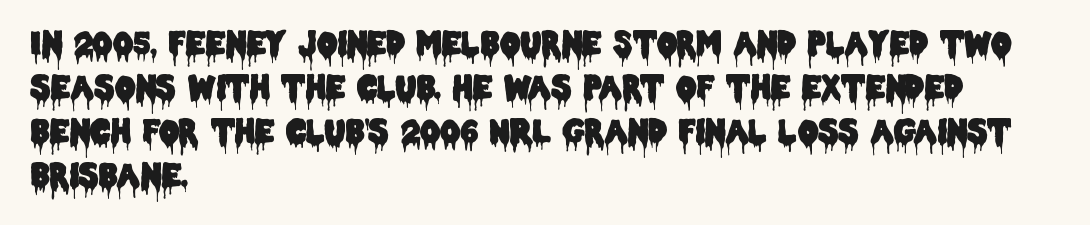
The image shows 32 px condensed sans-serif type, upright; set left-aligned, normal line spacing (1.38x), normal letter spacing, not underlined; low stroke contrast and a large x-height.
